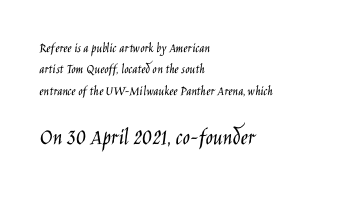
The image shows 24 px text type; set left-aligned, normal line spacing (1.52x), normal letter spacing, not underlined; the second (bottom) block is 1.71x larger.
